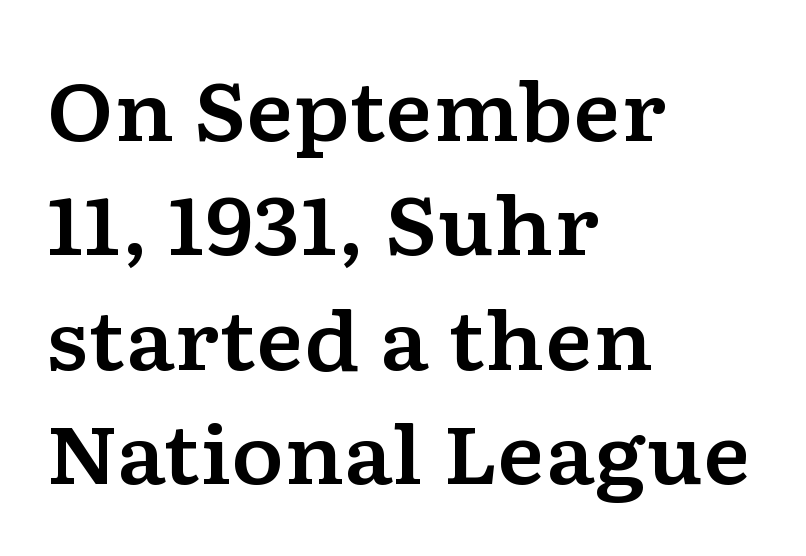
The image shows 80 px wide serif type, upright; set left-aligned, normal line spacing (1.43x), normal letter spacing, not underlined; low stroke contrast and a medium x-height.
